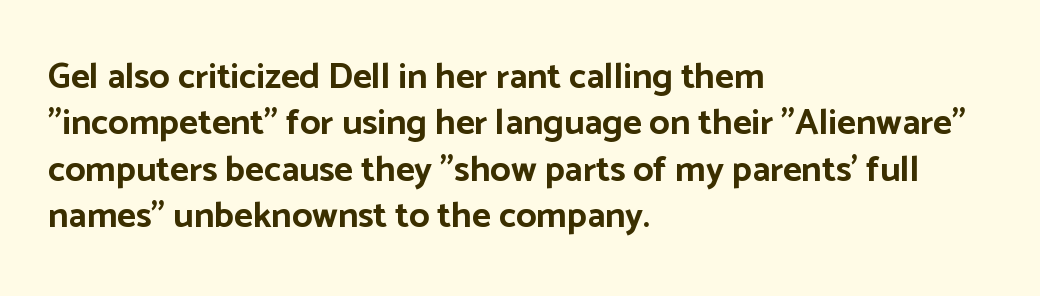
Observe the ordinary spacing: letters are neighbours, not strangers. Is there much room between lines? A standard amount, neither cramped nor airy. Do the letters lean? They stand straight. Only glyphs here, with clear space below each row. The lines in this sample share a left origin and differ only in where they stop. Letterform terminals end flat and unadorned throughout the passage.
